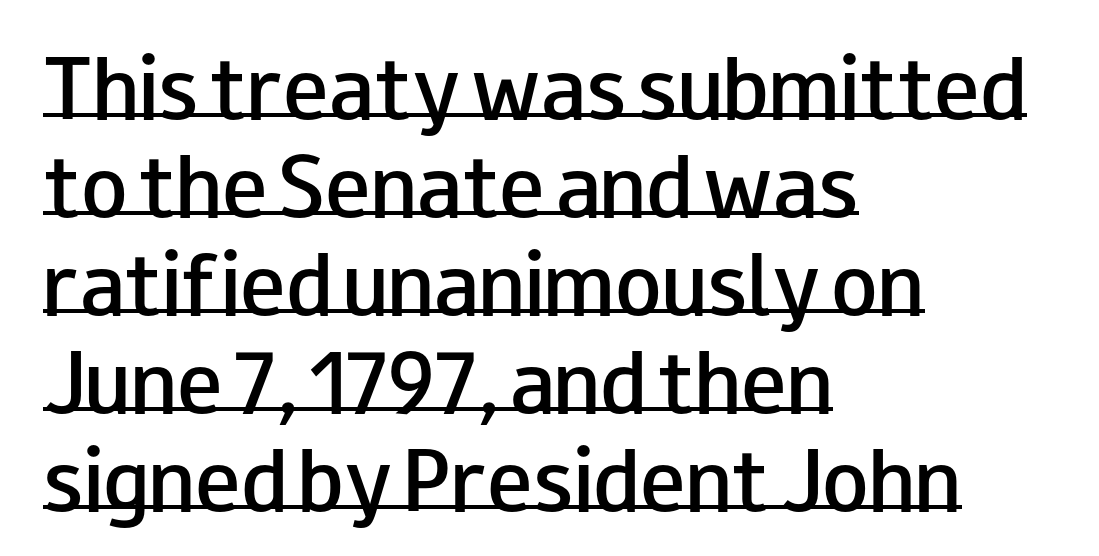
{"serif": "no", "italic": "no", "bold": "semi", "weight": "semibold", "width": "wide", "stroke_contrast": "low", "x_height": "small", "monospaced": "no", "underline": "yes", "align": "left", "line_spacing": "normal", "line_spacing_ratio": 1.29, "letter_spacing": "normal", "letter_spacing_em": 0.0, "glyph_px": 76}
